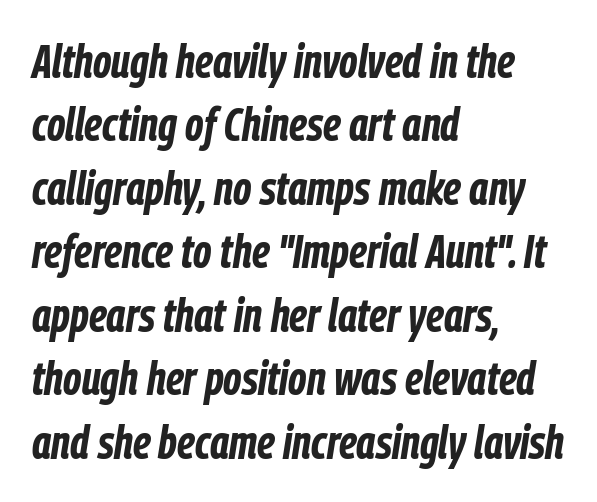
Quick note: interline space is typical. Would a proofreader flag this as italicized? Yes. If you drew a ruler down the left edge, every line would touch it. Quick note: underline off. A full-strength bold gives these letters their thick strokes. Do the characters align in a grid? No, the font is proportional.
